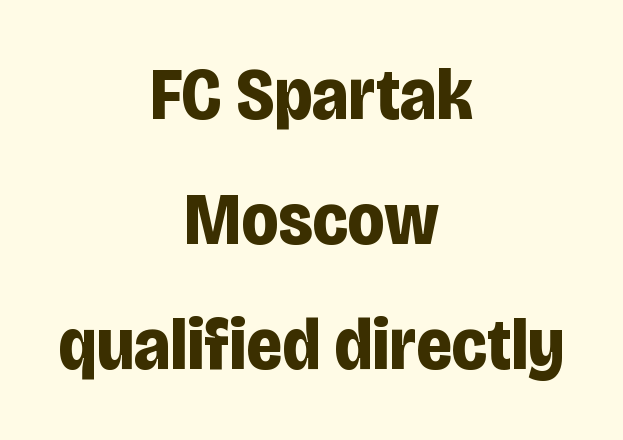
{"serif": "no", "italic": "no", "bold": "yes", "weight": "bold", "width": "condensed", "stroke_contrast": "low", "x_height": "large", "monospaced": "no", "underline": "no", "align": "center", "line_spacing": "normal", "line_spacing_ratio": 1.69, "letter_spacing": "normal", "letter_spacing_em": 0.0, "glyph_px": 74}
